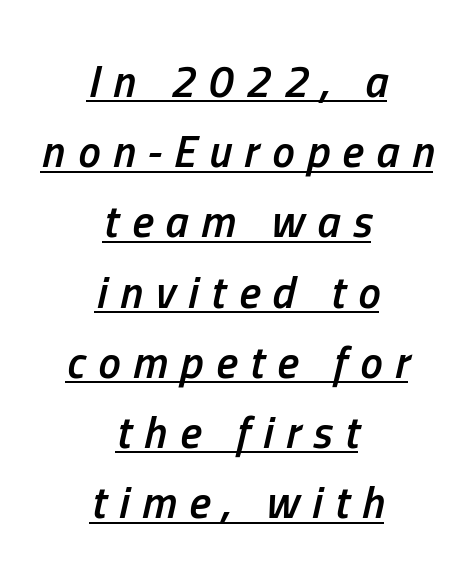
{"italic": "yes", "lean": "right", "slant_degrees": 13, "bold": "semi", "weight": "semibold", "width": "condensed", "stroke_contrast": "low", "x_height": "medium", "monospaced": "no", "underline": "yes", "align": "center", "line_spacing": "normal", "line_spacing_ratio": 1.56, "letter_spacing": "wide", "letter_spacing_em": 0.28, "glyph_px": 45}
